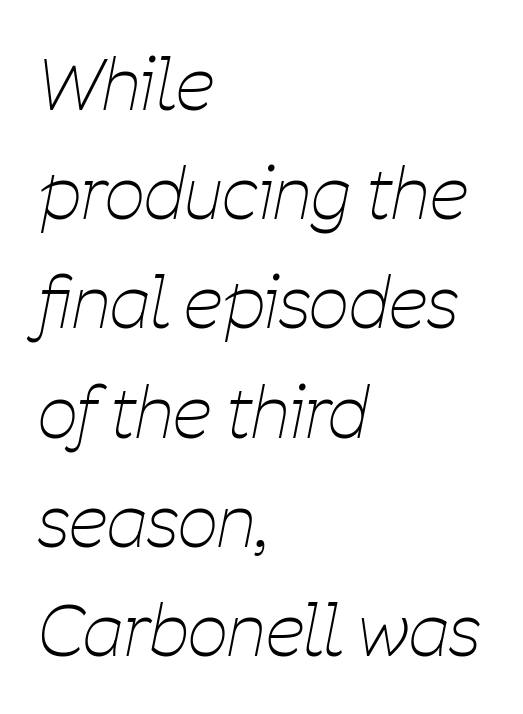
The image shows 70 px thin, condensed type, italic (leaning right); set left-aligned, normal line spacing (1.56x), normal letter spacing, not underlined; low stroke contrast and a medium x-height.
